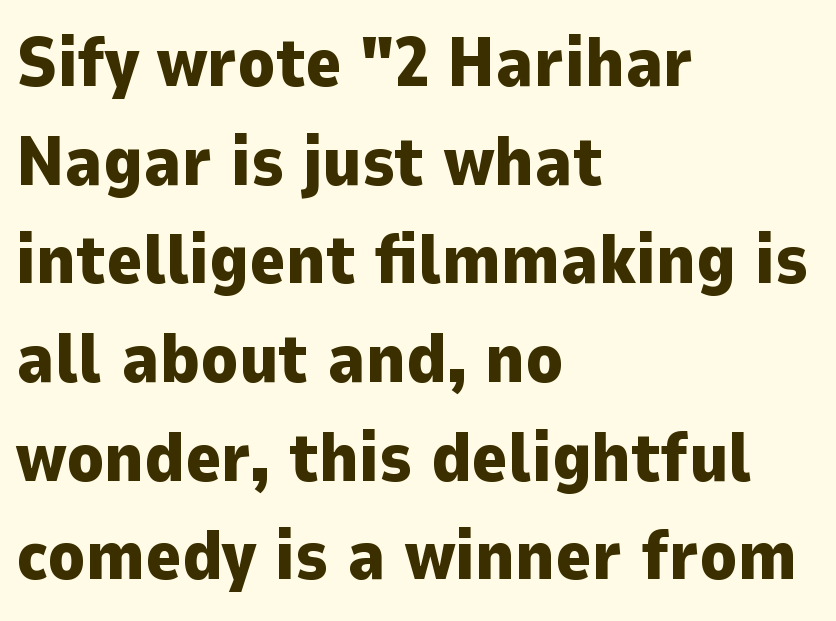
Here the designer chose a conventional face with non-uniform glyph widths. Underline: absent. In terms of weight, the rendering is a true, heavy bold. A typesetter would call this leading conventional body-copy spacing.
